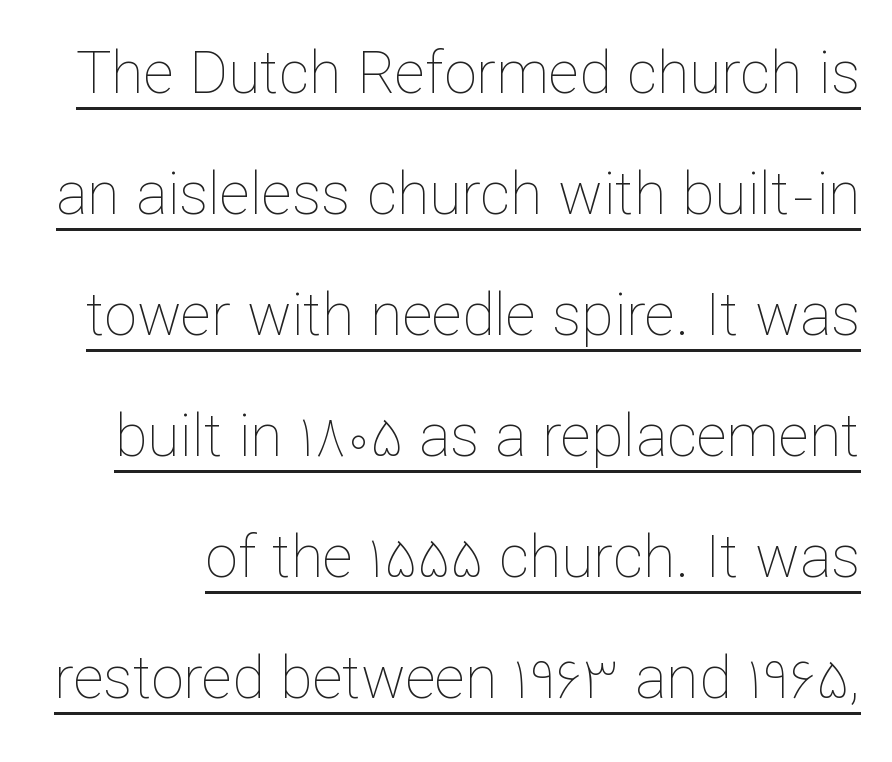
Q: Is the text bold? A: No.
Q: Is the text italic (slanted)? A: No, it is upright.
Q: Is the text underlined? A: Yes.
Q: Is the spacing between letters normal or unusually wide? A: Normal.
Q: Is the spacing between lines tight, normal or loose? A: Loose.
Q: Width (condensed, normal, or wide)? A: Normal.
Q: Stroke contrast? A: Low.
Q: x-height? A: Medium.
Q: Monospaced? A: No.
